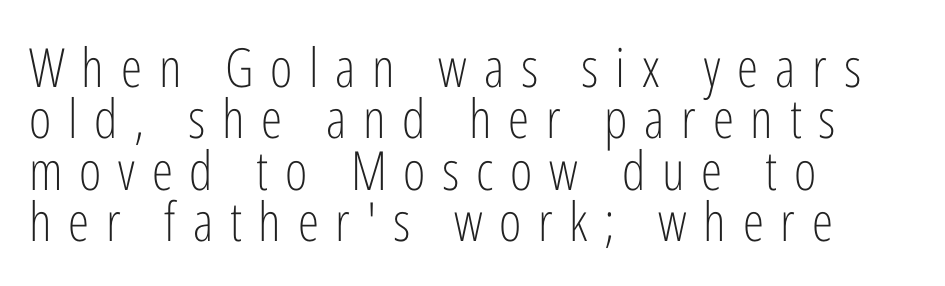
The zone under the glyphs is completely vacant. Italic: no, the glyphs are upright roman. Successive baselines arrive quickly, one right under another. The passage is arranged the way most books set body copy — flush left. On a weight scale, this lands at 450 or below. The letters carry no serifs — their stems end cleanly without finishing strokes.
